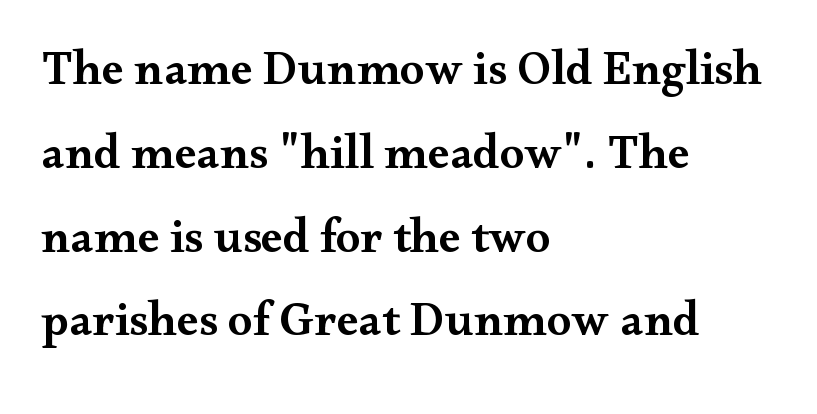
The lettering holds an erect, upright posture throughout. The horizontal fit of the characters is conventional and even. Look at the stroke-to-counter ratio: somewhat heavy, a semibold. This sample has the flowing, uneven cadence of proportional lettering. The strip under each line holds only bare page. Reading down the block, your eye returns to a fixed left position each line.
